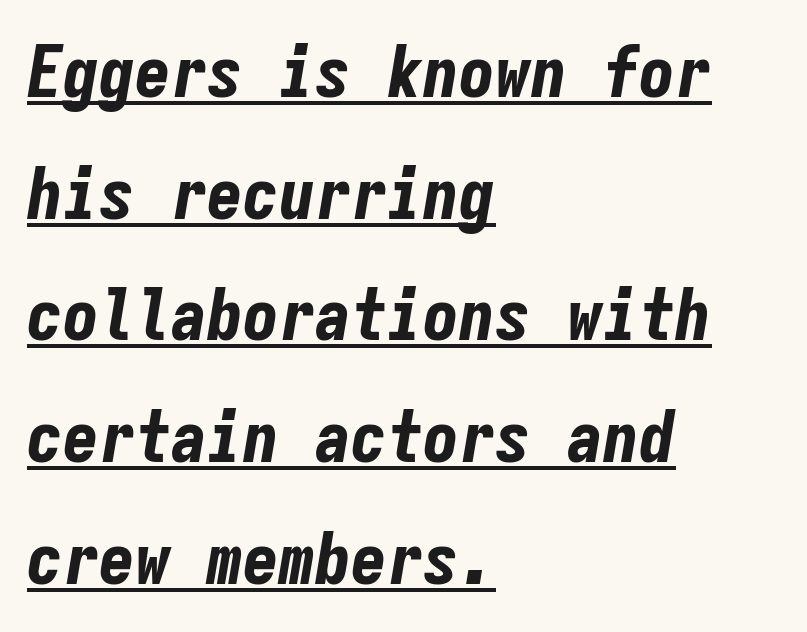
The image shows 72 px bold, condensed type, italic (leaning right), monospaced; set left-aligned, normal line spacing (1.69x), normal letter spacing, underlined; low stroke contrast and a medium x-height.
